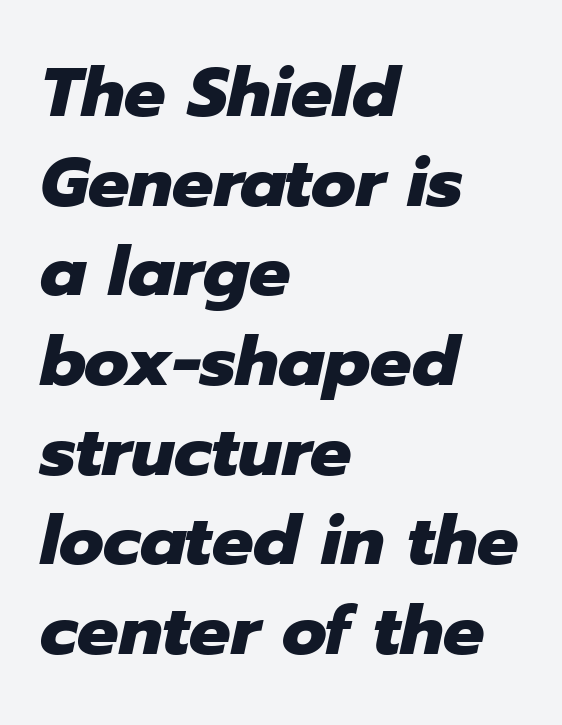
The image shows 69 px heavy type, italic (leaning right); set left-aligned, normal line spacing (1.3x), normal letter spacing, not underlined; low stroke contrast and a medium x-height.
